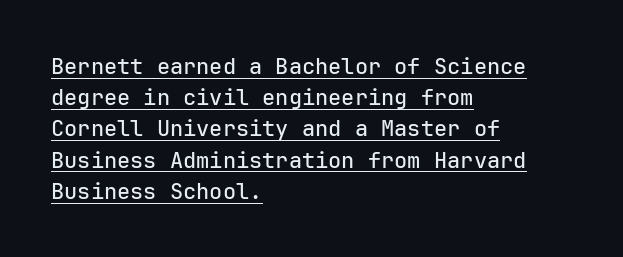
The image shows 22 px text type, upright; set left-aligned, normal line spacing (1.42x), normal letter spacing, underlined.
